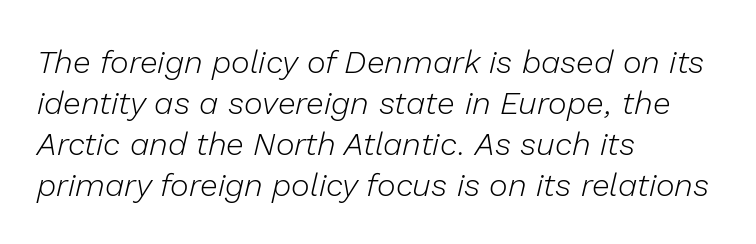
The image shows 32 px light type, italic (leaning right); set left-aligned, normal line spacing (1.28x), normal letter spacing, not underlined; low stroke contrast and a medium x-height.
